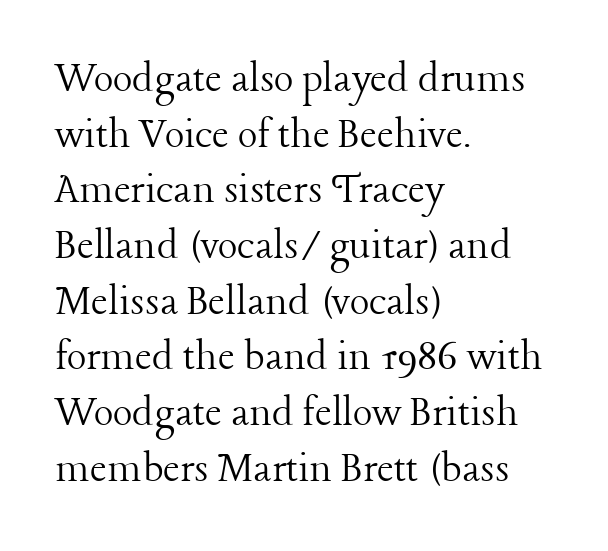
These lines are rendered in a variable-pitch font. The weight tops out at a normal text grade. Tall strokes in this sample are plumb rather than angled. The space beneath each line is pristine and unruled. How are the letters spaced? Ordinarily, with no added tracking.
